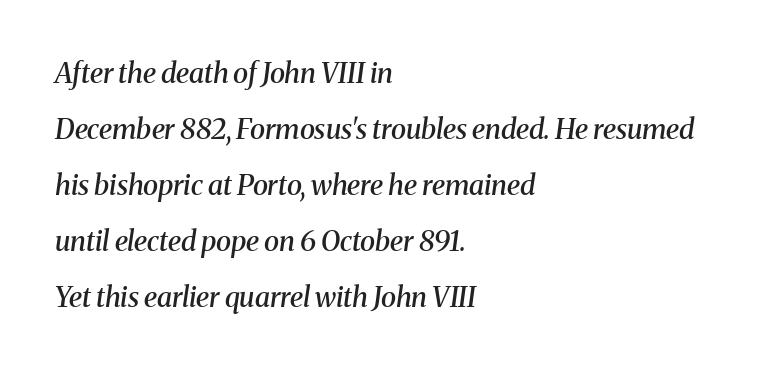
The image shows 28 px semibold serif type, italic (leaning right); set left-aligned, loose line spacing (2.0x), normal letter spacing, not underlined; medium stroke contrast and a medium x-height.
